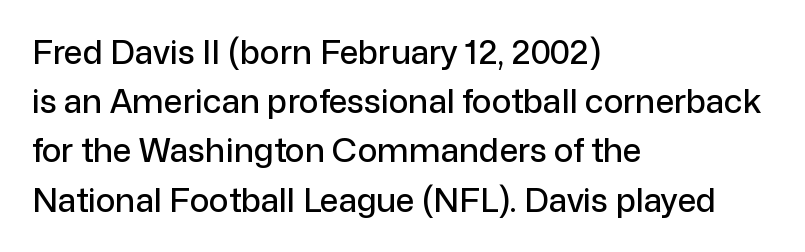
Q: Is the text italic (slanted)? A: No, it is upright.
Q: Is the typeface a serif or a sans-serif typeface? A: Sans-serif.
Q: Is the text underlined? A: No.
Q: How is the paragraph aligned? A: Left-aligned.
Q: Is the spacing between letters normal or unusually wide? A: Normal.
Q: Is the spacing between lines tight, normal or loose? A: Normal.
Q: Width (condensed, normal, or wide)? A: Normal.
Q: Stroke contrast? A: Low.
Q: x-height? A: Medium.
Q: Monospaced? A: No.
